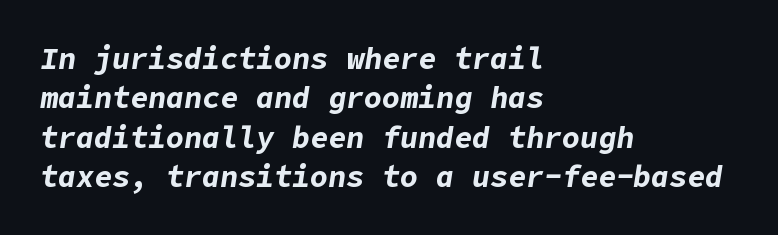
Q: Is the text bold? A: Yes.
Q: Is the text italic (slanted)? A: Yes, it leans right by about 9 degrees.
Q: Is the text underlined? A: No.
Q: How is the paragraph aligned? A: Left-aligned.
Q: Is the spacing between letters normal or unusually wide? A: Normal.
Q: Is the spacing between lines tight, normal or loose? A: Normal.
Q: Width (condensed, normal, or wide)? A: Normal.
Q: Stroke contrast? A: Low.
Q: x-height? A: Medium.
